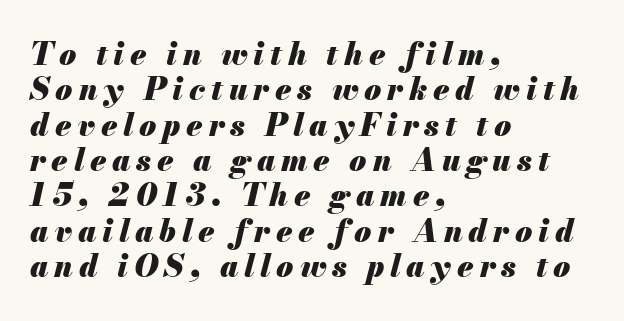
Q: Is the text bold? A: Yes.
Q: Is the text italic (slanted)? A: Yes, it leans right by about 13 degrees.
Q: Is the text underlined? A: No.
Q: How is the paragraph aligned? A: Left-aligned.
Q: Is the spacing between lines tight, normal or loose? A: Tight.
Q: Width (condensed, normal, or wide)? A: Normal.
Q: Stroke contrast? A: Medium.
Q: x-height? A: Small.
Q: Monospaced? A: No.
